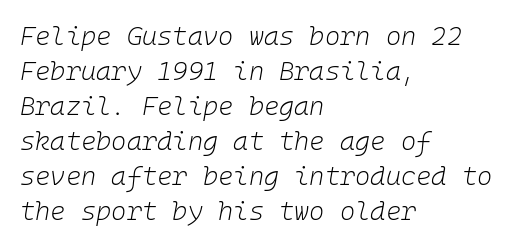
{"italic": "yes", "lean": "right", "slant_degrees": 10, "bold": "no", "underline": "no", "align": "left", "line_spacing": "normal", "line_spacing_ratio": 1.35, "letter_spacing": "normal", "letter_spacing_em": 0.0, "glyph_px": 26}
